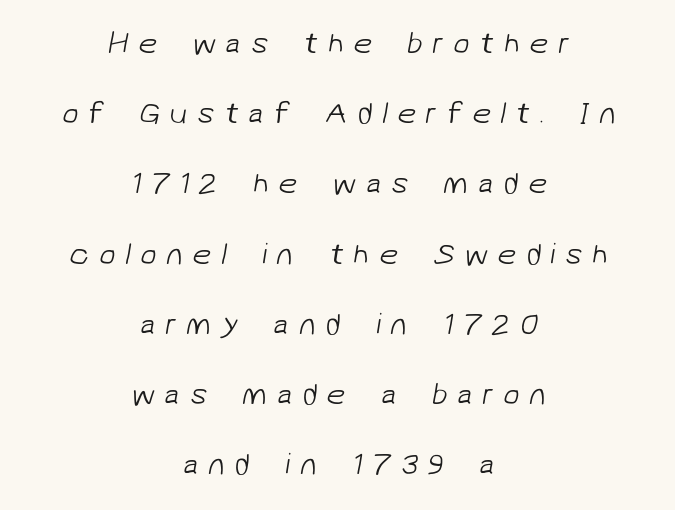
Q: Is the text bold? A: No.
Q: Is the typeface a serif or a sans-serif typeface? A: Sans-serif.
Q: Is the text underlined? A: No.
Q: How is the paragraph aligned? A: Centered.
Q: Is the spacing between letters normal or unusually wide? A: Unusually wide.
Q: Is the spacing between lines tight, normal or loose? A: Loose.
Q: Width (condensed, normal, or wide)? A: Normal.
Q: Stroke contrast? A: Low.
Q: x-height? A: Medium.
Q: Monospaced? A: No.
